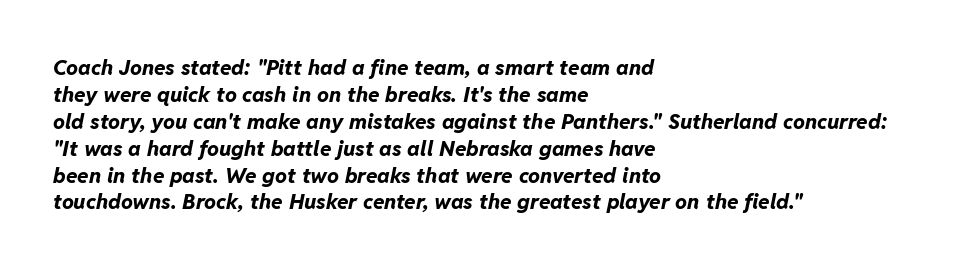
Vertically, the passage feels balanced, rows spaced as you'd expect. This rendering uses left alignment, leaving the right contour irregular. Thick stems and heavy bowls — unmistakably bold. The font's italic variant was chosen for this text. Underlining? Definitely not there. The type is set solid horizontally, with unmodified tracking.
